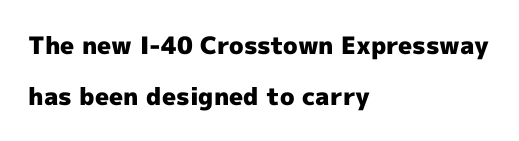
{"italic": "no", "bold": "yes", "underline": "no", "align": "left", "line_spacing": "loose", "line_spacing_ratio": 2.12, "letter_spacing": "normal", "letter_spacing_em": 0.0, "glyph_px": 24}
